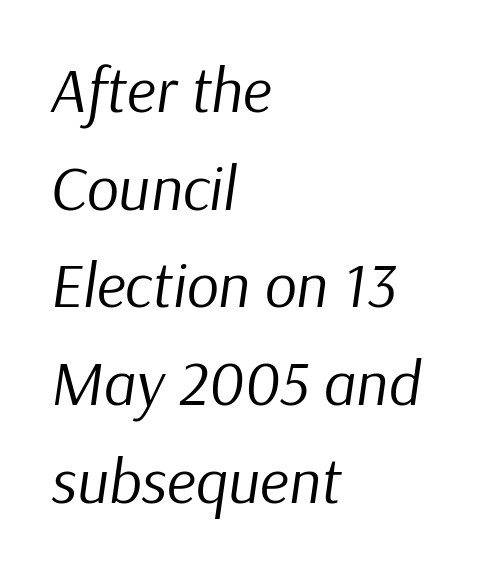
The image shows 63 px regular-weight type, italic (leaning right); set left-aligned, normal line spacing (1.55x), normal letter spacing, not underlined; low stroke contrast and a medium x-height.
